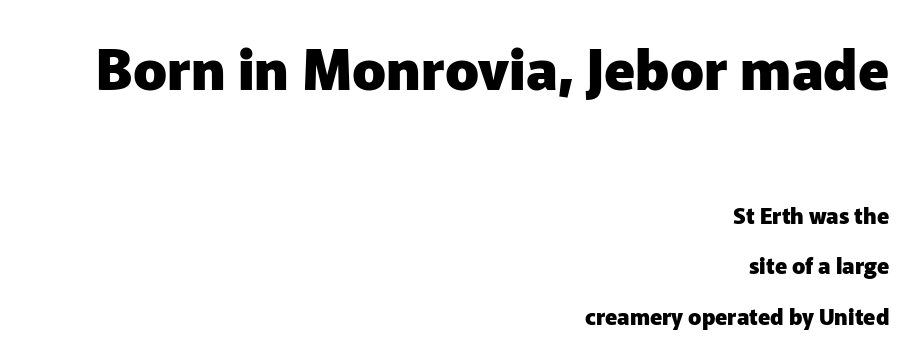
Q: Is the text bold? A: Yes.
Q: Is the text italic (slanted)? A: No, it is upright.
Q: Is the typeface a serif or a sans-serif typeface? A: Sans-serif.
Q: Is the text underlined? A: No.
Q: How is the paragraph aligned? A: Right-aligned.
Q: Is the spacing between letters normal or unusually wide? A: Normal.
Q: Is the spacing between lines tight, normal or loose? A: Loose.
Q: Which block of text is set in a larger size, the first (top) or the second (bottom)? A: The first (top) one.
Q: Width (condensed, normal, or wide)? A: Normal.
Q: Stroke contrast? A: Low.
Q: x-height? A: Medium.
Q: Monospaced? A: No.
